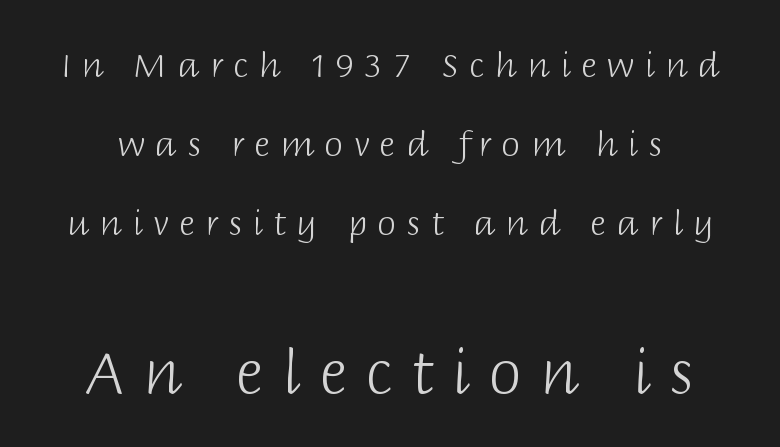
{"serif": "no", "italic": "no", "bold": "no", "weight": "light", "width": "normal", "stroke_contrast": "low", "x_height": "large", "monospaced": "no", "underline": "no", "line_spacing": "loose", "line_spacing_ratio": 2.32, "letter_spacing": "wide", "letter_spacing_em": 0.31, "larger_block": "second", "size_ratio": 1.76, "glyph_px": 60}
